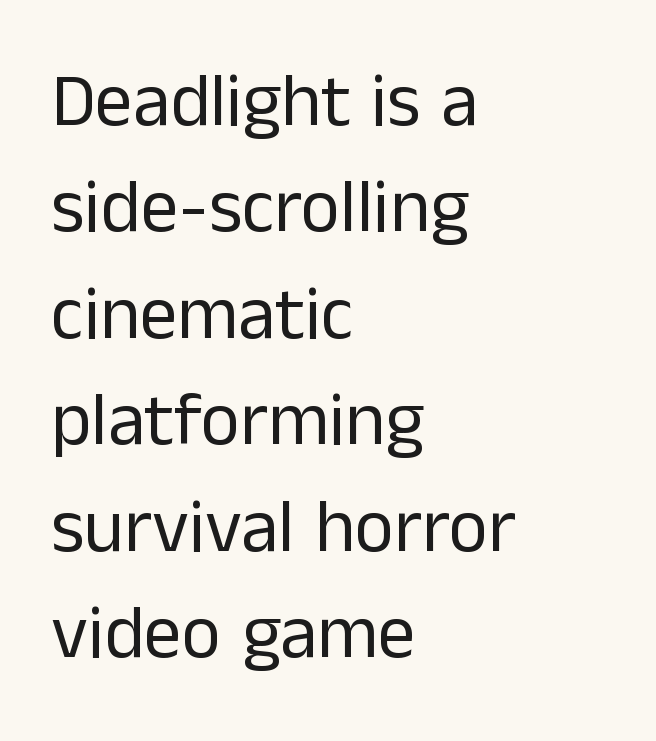
The image shows 75 px regular-weight sans-serif type, upright; set left-aligned, normal line spacing (1.42x), normal letter spacing, not underlined; low stroke contrast and a medium x-height.
